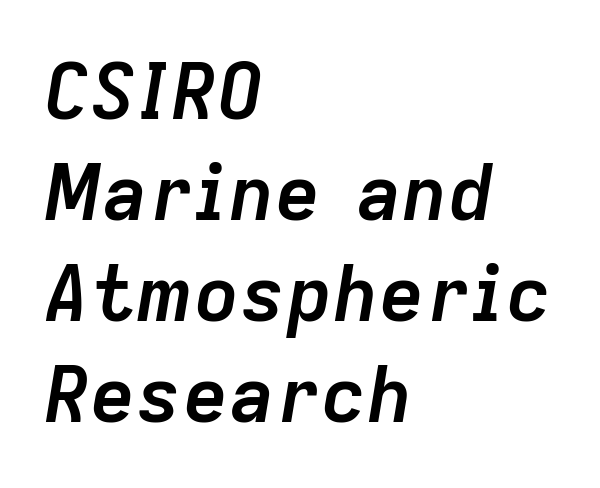
{"italic": "yes", "lean": "right", "slant_degrees": 9, "bold": "yes", "weight": "semibold", "width": "normal", "stroke_contrast": "low", "x_height": "medium", "monospaced": "no", "underline": "no", "align": "left", "line_spacing": "normal", "line_spacing_ratio": 1.31, "letter_spacing": "normal", "letter_spacing_em": 0.0, "glyph_px": 77}
